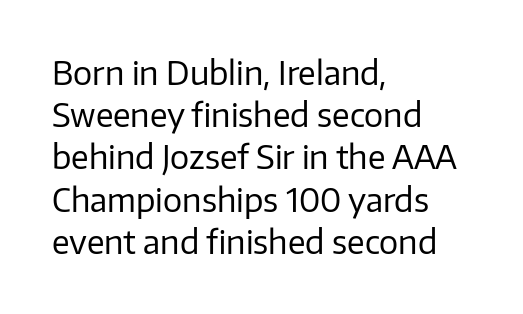
Q: Is the text bold? A: No.
Q: Is the text italic (slanted)? A: No, it is upright.
Q: Is the typeface a serif or a sans-serif typeface? A: Sans-serif.
Q: Is the text underlined? A: No.
Q: How is the paragraph aligned? A: Left-aligned.
Q: Is the spacing between letters normal or unusually wide? A: Normal.
Q: Is the spacing between lines tight, normal or loose? A: Normal.
Q: Width (condensed, normal, or wide)? A: Normal.
Q: Stroke contrast? A: Low.
Q: x-height? A: Medium.
Q: Monospaced? A: No.
